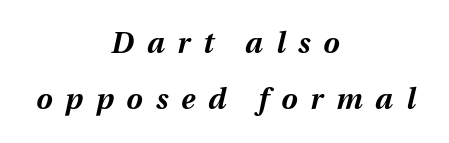
Q: Is the text bold? A: Yes.
Q: Is the text italic (slanted)? A: Yes, it leans right by about 12 degrees.
Q: Is the text underlined? A: No.
Q: How is the paragraph aligned? A: Centered.
Q: Is the spacing between letters normal or unusually wide? A: Unusually wide.
Q: Is the spacing between lines tight, normal or loose? A: Loose.
Q: Width (condensed, normal, or wide)? A: Normal.
Q: Stroke contrast? A: Medium.
Q: x-height? A: Medium.
Q: Monospaced? A: No.
